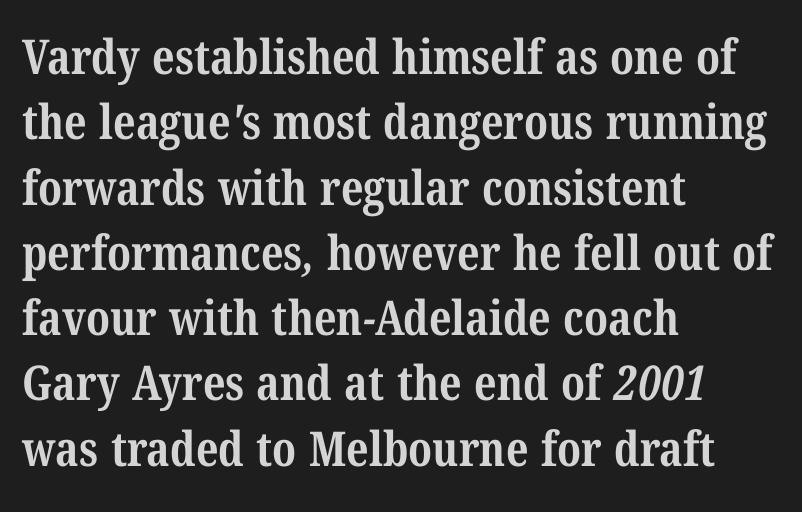
Q: Is the text bold? A: Yes.
Q: Is the typeface a serif or a sans-serif typeface? A: Serif.
Q: Is the text underlined? A: No.
Q: How is the paragraph aligned? A: Left-aligned.
Q: Is the spacing between letters normal or unusually wide? A: Normal.
Q: Is the spacing between lines tight, normal or loose? A: Normal.
Q: Width (condensed, normal, or wide)? A: Condensed.
Q: Stroke contrast? A: Medium.
Q: x-height? A: Medium.
Q: Monospaced? A: No.
